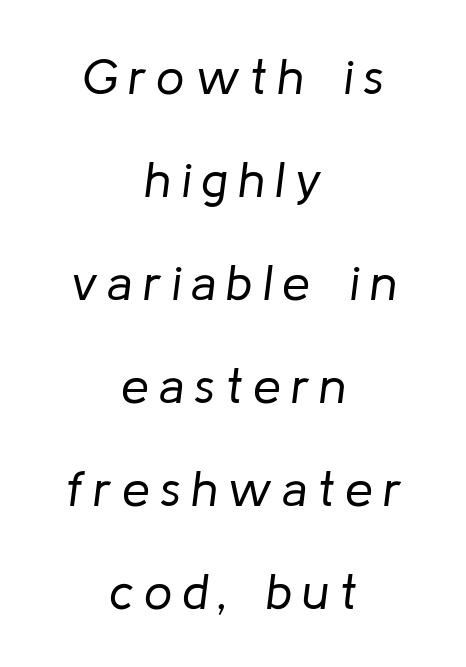
The image shows 50 px regular-weight type, italic (leaning right); set centered, loose line spacing (2.06x), unusually wide letter spacing (+0.2 em), not underlined; low stroke contrast and a medium x-height.
